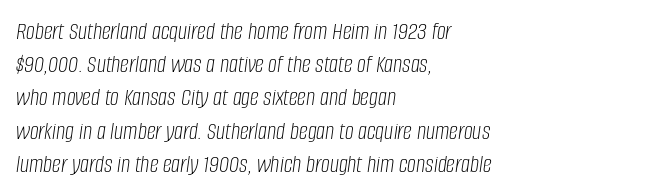
{"italic": "yes", "lean": "right", "slant_degrees": 8, "bold": "no", "underline": "no", "align": "left", "line_spacing": "normal", "line_spacing_ratio": 1.33, "letter_spacing": "normal", "letter_spacing_em": 0.0, "glyph_px": 25}
